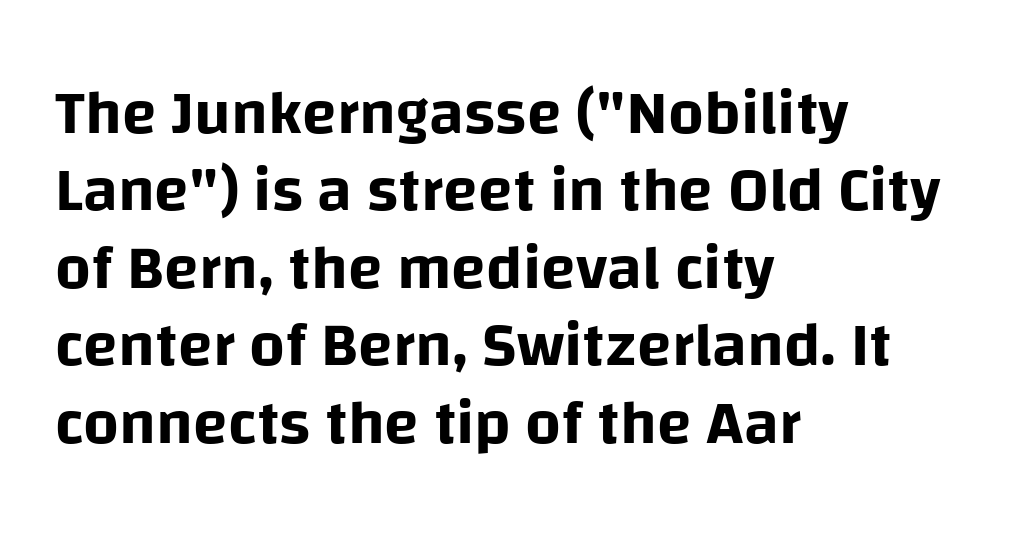
The image shows 63 px sans-serif type, upright; set left-aligned, line spacing 1.23x, normal letter spacing, not underlined; low stroke contrast and a large x-height.
